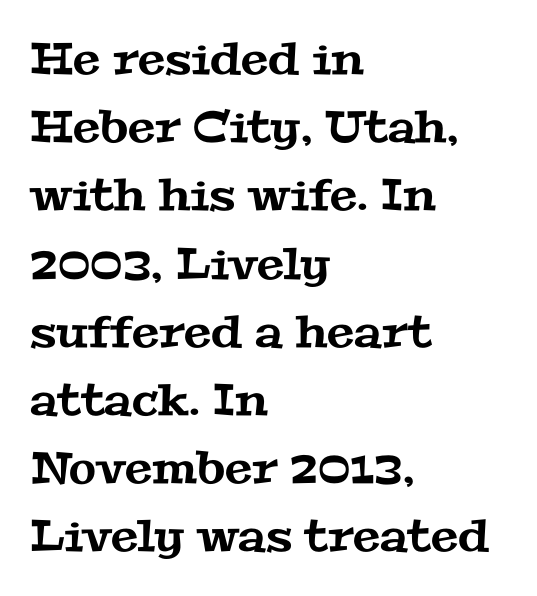
{"serif": "yes", "width": "wide", "stroke_contrast": "medium", "x_height": "medium", "monospaced": "no", "underline": "no", "align": "left", "line_spacing": "normal", "line_spacing_ratio": 1.55, "letter_spacing": "normal", "letter_spacing_em": 0.0, "glyph_px": 44}
